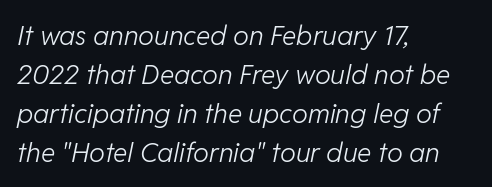
Q: Is the text bold? A: No.
Q: Is the text italic (slanted)? A: Yes, it leans right by about 11 degrees.
Q: Is the text underlined? A: No.
Q: How is the paragraph aligned? A: Left-aligned.
Q: Is the spacing between letters normal or unusually wide? A: Normal.
Q: Is the spacing between lines tight, normal or loose? A: Normal.
